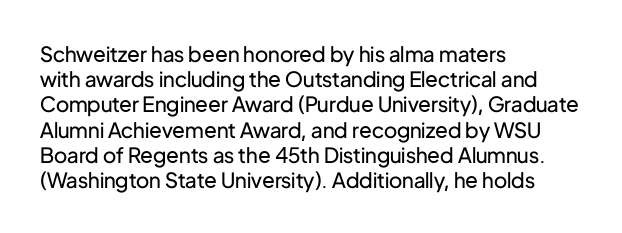
Q: Is the text bold? A: No.
Q: Is the text italic (slanted)? A: No, it is upright.
Q: Is the text underlined? A: No.
Q: How is the paragraph aligned? A: Left-aligned.
Q: Is the spacing between letters normal or unusually wide? A: Normal.
